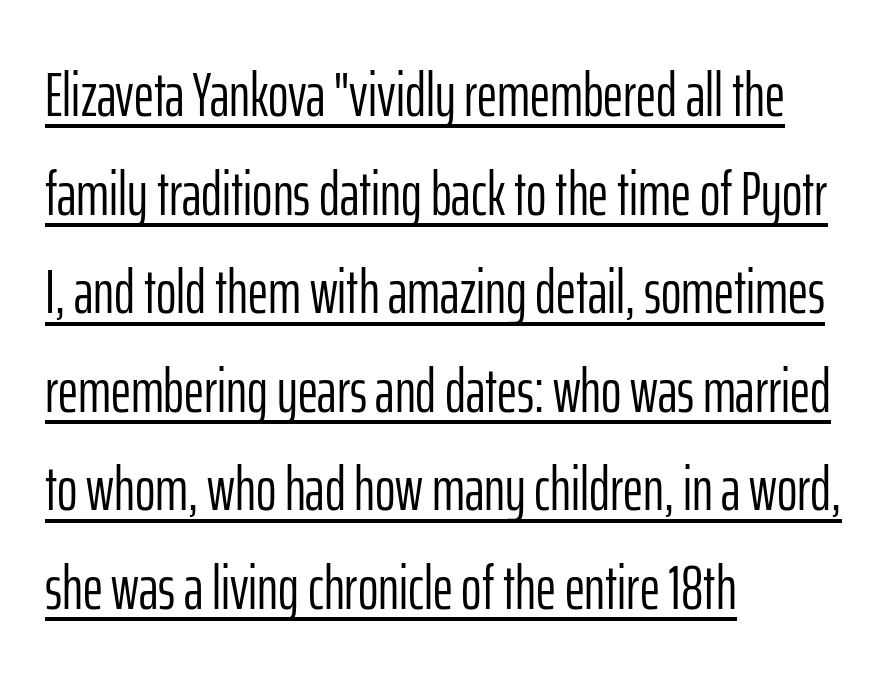
Q: Is the text bold? A: No.
Q: Is the text italic (slanted)? A: No, it is upright.
Q: Is the typeface a serif or a sans-serif typeface? A: Sans-serif.
Q: Is the text underlined? A: Yes.
Q: How is the paragraph aligned? A: Left-aligned.
Q: Is the spacing between letters normal or unusually wide? A: Normal.
Q: Is the spacing between lines tight, normal or loose? A: Normal.
Q: Width (condensed, normal, or wide)? A: Condensed.
Q: Stroke contrast? A: Low.
Q: x-height? A: Medium.
Q: Monospaced? A: No.
